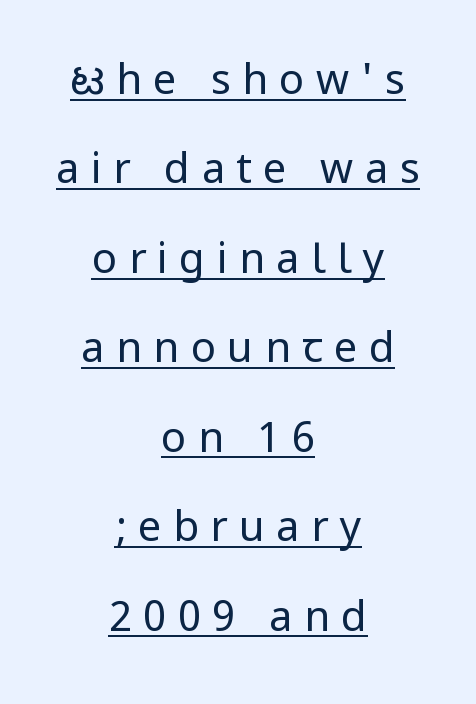
{"serif": "no", "italic": "no", "bold": "no", "weight": "regular", "width": "condensed", "stroke_contrast": "low", "underline": "yes", "align": "center", "line_spacing": "loose", "line_spacing_ratio": 2.13, "letter_spacing": "wide", "letter_spacing_em": 0.27, "glyph_px": 42}
